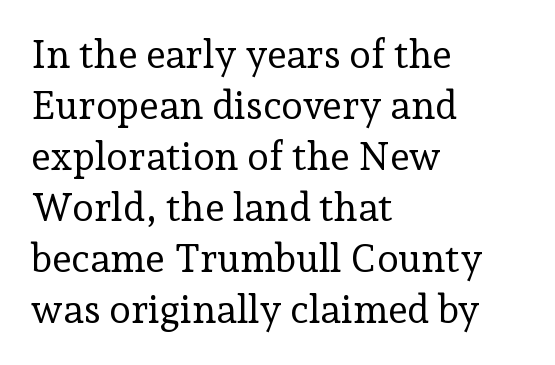
{"serif": "yes", "italic": "no", "bold": "no", "weight": "regular", "width": "normal", "stroke_contrast": "low", "x_height": "medium", "monospaced": "no", "underline": "no", "align": "left", "line_spacing": "normal", "line_spacing_ratio": 1.31, "letter_spacing": "normal", "letter_spacing_em": 0.0, "glyph_px": 39}
